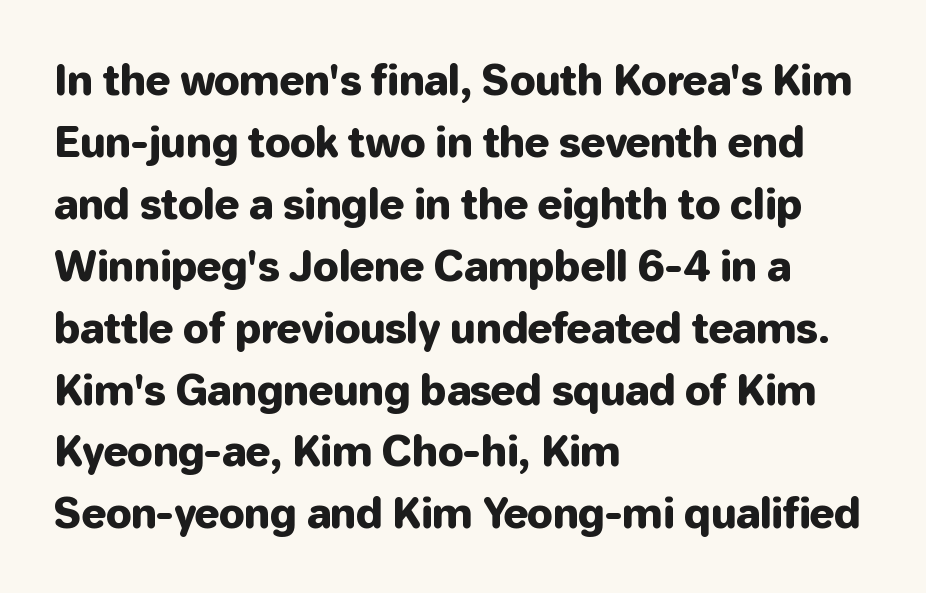
{"serif": "no", "italic": "no", "width": "normal", "stroke_contrast": "low", "x_height": "medium", "monospaced": "no", "underline": "no", "align": "left", "line_spacing": "normal", "line_spacing_ratio": 1.51, "letter_spacing": "normal", "letter_spacing_em": 0.0, "glyph_px": 41}
